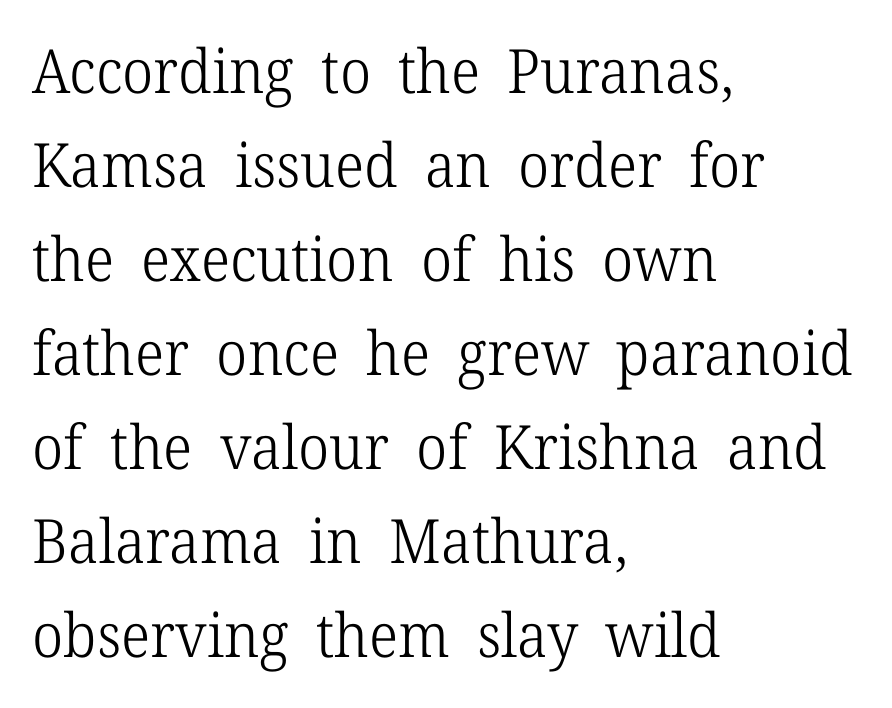
If you drew a line through each stem, it would be perfectly vertical. Letters rest on an invisible, unmarked baseline. Varying glyph widths throughout — classic text-font behaviour. No heavy texture on the line: the type isn't bold. A typesetter would call this zero additional tracking. The glyphs in this specimen are seriffed.
